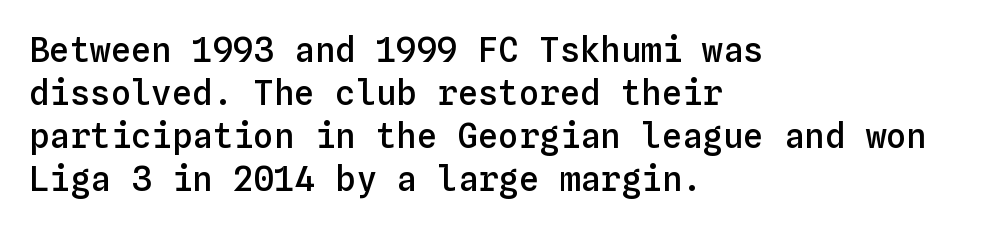
{"italic": "no", "bold": "semi", "weight": "semibold", "width": "normal", "stroke_contrast": "low", "x_height": "medium", "monospaced": "yes", "underline": "no", "align": "left", "line_spacing": "normal", "line_spacing_ratio": 1.26, "letter_spacing": "normal", "letter_spacing_em": 0.0, "glyph_px": 34}
